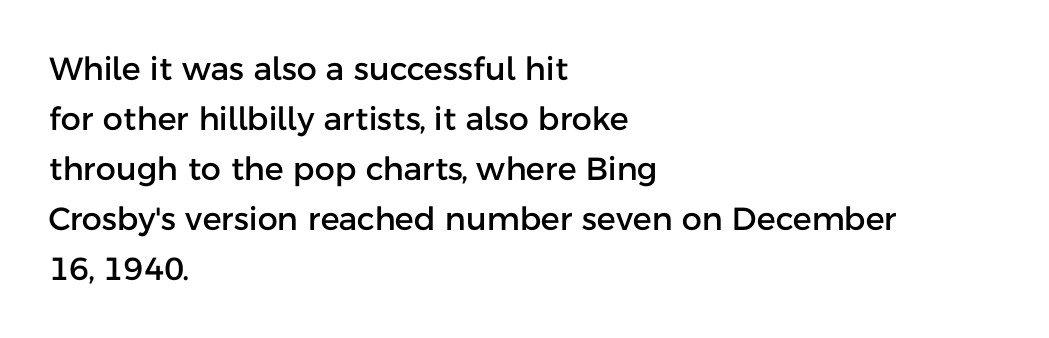
Q: Is the text italic (slanted)? A: No, it is upright.
Q: Is the typeface a serif or a sans-serif typeface? A: Sans-serif.
Q: Is the text underlined? A: No.
Q: How is the paragraph aligned? A: Left-aligned.
Q: Is the spacing between letters normal or unusually wide? A: Normal.
Q: Is the spacing between lines tight, normal or loose? A: Normal.
Q: Width (condensed, normal, or wide)? A: Normal.
Q: Stroke contrast? A: Low.
Q: x-height? A: Medium.
Q: Monospaced? A: No.
